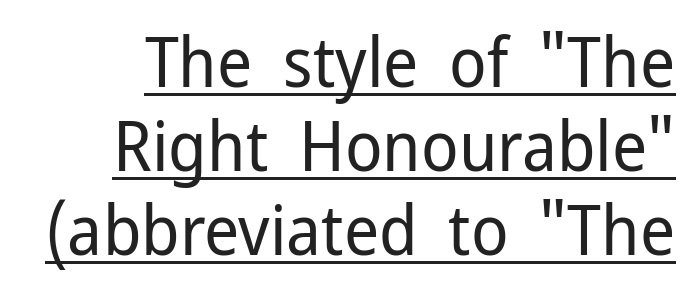
The image shows 69 px regular-weight sans-serif type, upright; set line spacing 1.22x, normal letter spacing, underlined; low stroke contrast and a medium x-height.
